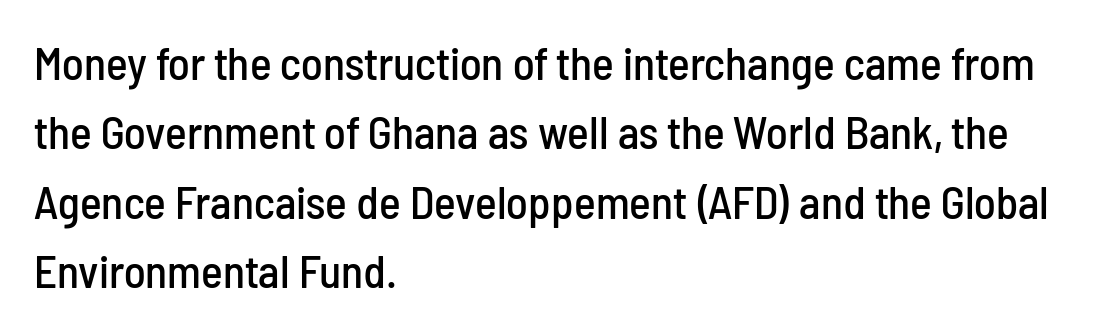
Characters follow at the spacing the type designer built in. Lines of text with bare space underneath. The line-height multiplier appears to be the usual default. Notice how the stems are strictly vertical — no italics here. Looks like regular typesetting: each glyph gets only the width it needs. The rendering shows plain stroke endings on the letterforms — a sans-serif design.
